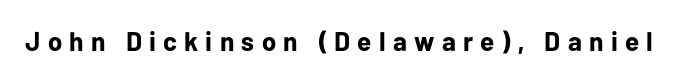
Q: Is the text bold? A: Yes.
Q: Is the text italic (slanted)? A: No, it is upright.
Q: Is the text underlined? A: No.
Q: Is the spacing between letters normal or unusually wide? A: Unusually wide.
